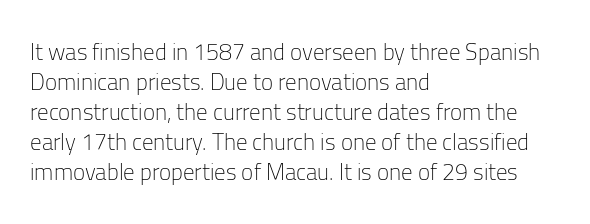
Q: Is the text bold? A: No.
Q: Is the text italic (slanted)? A: No, it is upright.
Q: Is the text underlined? A: No.
Q: How is the paragraph aligned? A: Left-aligned.
Q: Is the spacing between letters normal or unusually wide? A: Normal.
Q: Is the spacing between lines tight, normal or loose? A: Normal.
